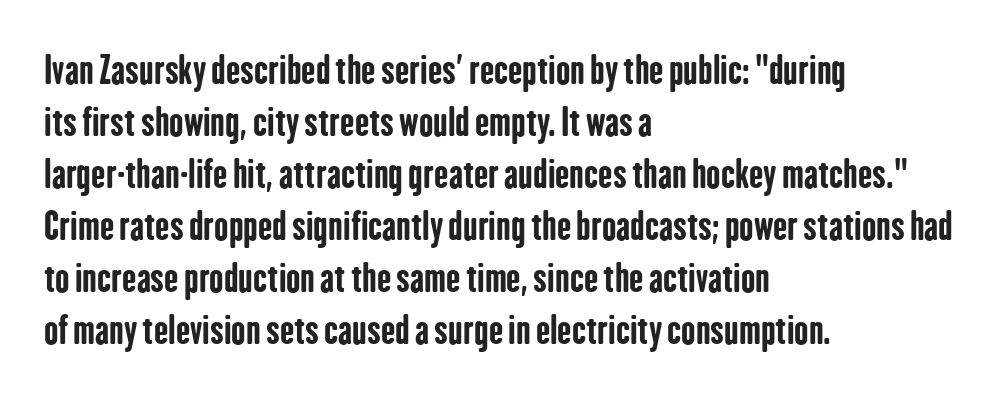
Serifs: no, the terminals of the letterforms are clean. Does the copy run flush right? No — it runs flush left. Rendered with straight, roman letterforms. Proportional: the letters do not fall into vertical columns.
